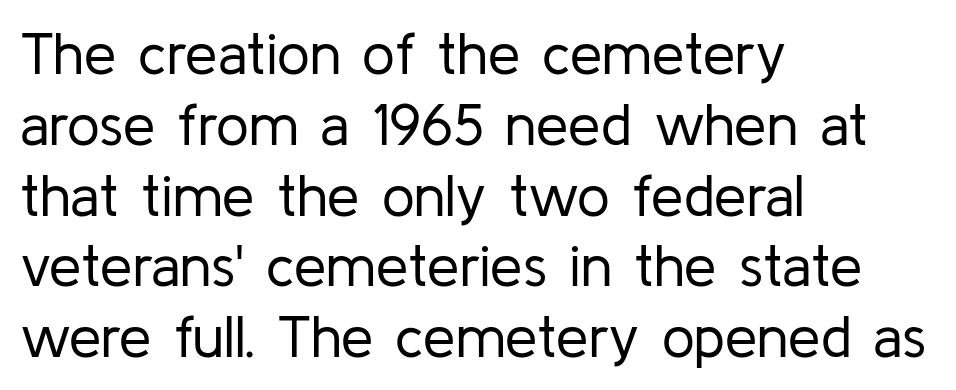
Lines of text with bare space underneath. Check where the strokes stop: nothing finishes them off — pure sans. These lines are rendered in a variable-pitch font. Stems and bowls with no extra thickness — not bold. The specimen reads as upright at a glance. Each line starts at the same left margin while the right side varies.
